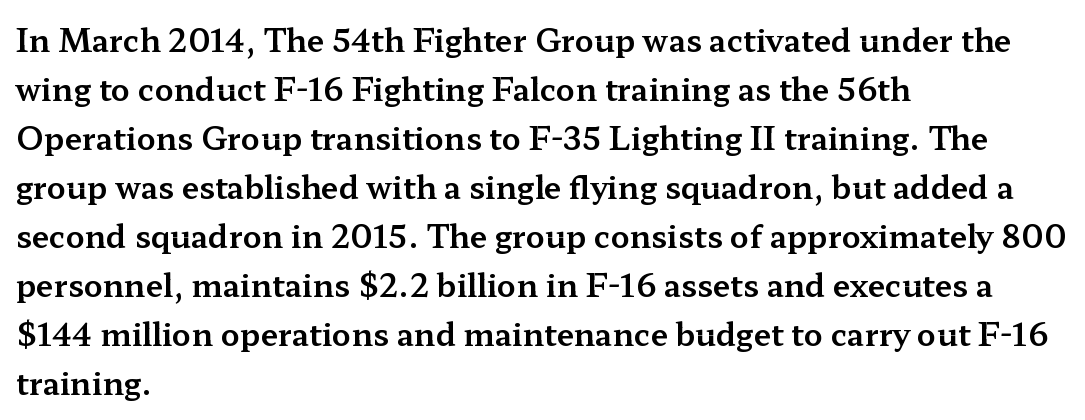
Underline: absent. A serif font was chosen for this passage. Notice how the passage keeps a crisp vertical edge on the left only. Character widths vary here, with narrow letters taking less room than wide ones. Unlike italic type, these characters show no tilt at all. Tracking here is standard; glyphs follow each other at the usual distance.
